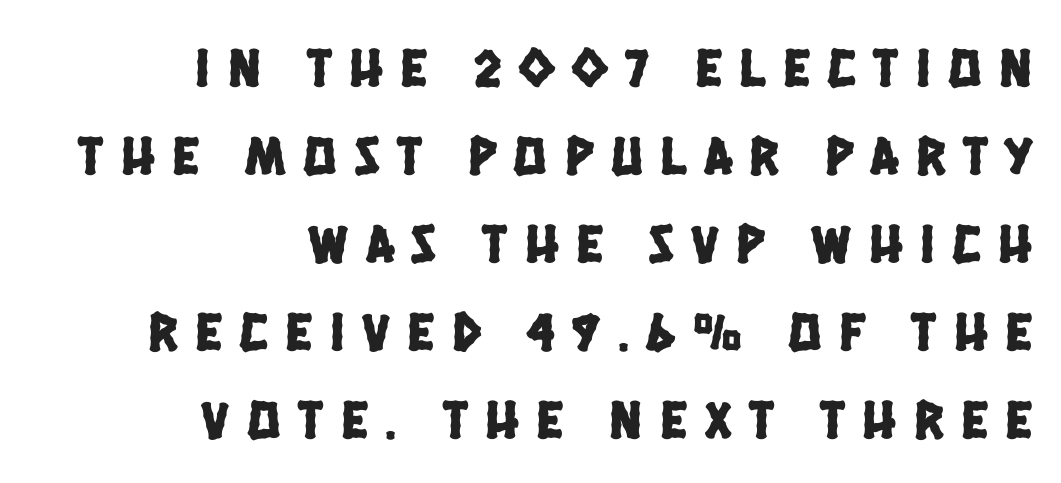
Q: Is the typeface a serif or a sans-serif typeface? A: Sans-serif.
Q: Is the text underlined? A: No.
Q: How is the paragraph aligned? A: Right-aligned.
Q: Is the spacing between letters normal or unusually wide? A: Unusually wide.
Q: Is the spacing between lines tight, normal or loose? A: Normal.
Q: Width (condensed, normal, or wide)? A: Condensed.
Q: Stroke contrast? A: Low.
Q: x-height? A: Large.
Q: Monospaced? A: No.
